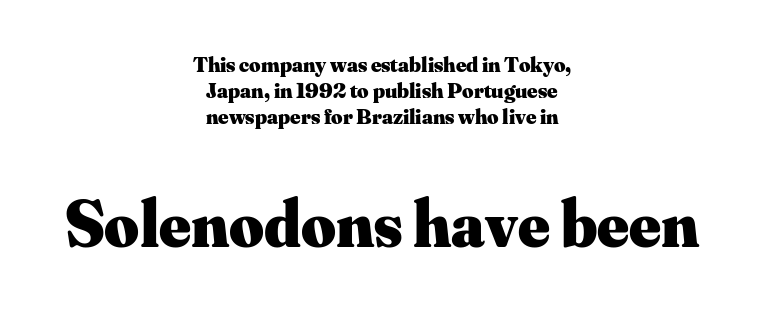
The image shows 67 px heavy serif type, upright; set centered, line spacing 1.18x, normal letter spacing, not underlined; the second (bottom) block is 3.05x larger; medium stroke contrast and a small x-height.
